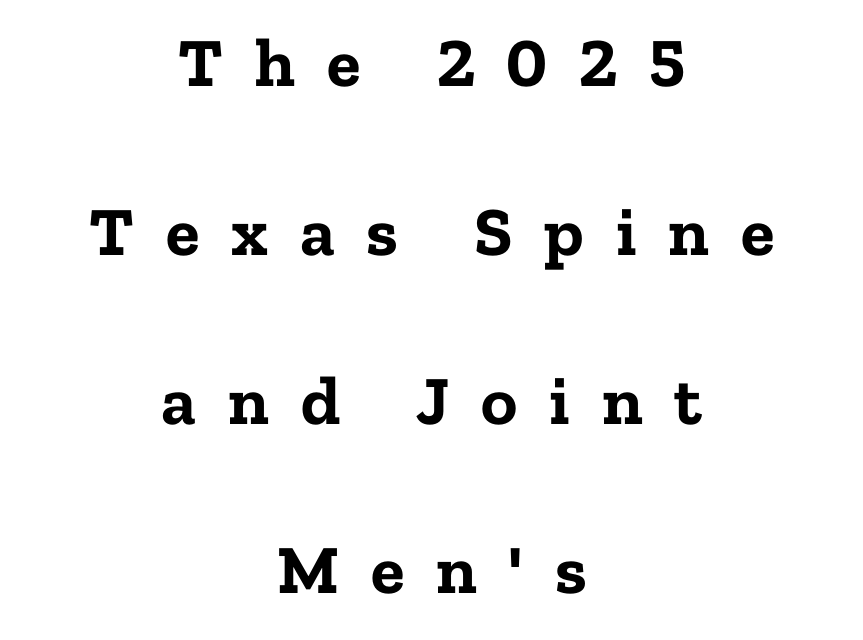
The lettering holds an erect, upright posture throughout. Strokes here are thick enough to call this a true bold. Characters follow at a spacing far wider than the type designer built in. The area under the type is left untouched. Summary of vertical rhythm: relaxed, with wide interline spacing. Spacing verdict: proportional, widths tailored to each character.
